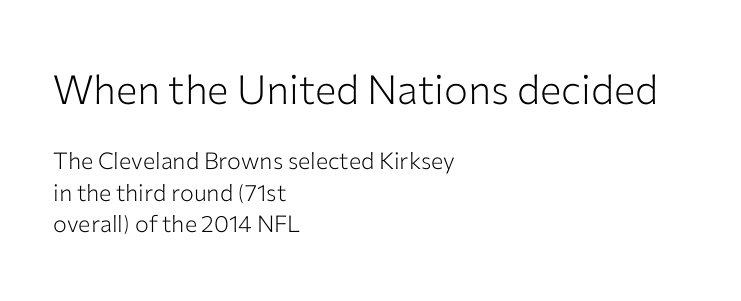
Heft: none added — not bold. Large over small — that's the arrangement of the two blocks here. Ascenders rise straight up at ninety degrees. Students, observe: this is what conventionally led text looks like. Inter-character spacing is left at the font's built-in metrics.
